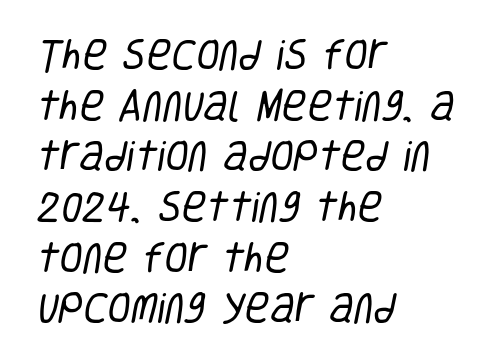
{"serif": "no", "bold": "no", "weight": "regular", "width": "condensed", "stroke_contrast": "low", "x_height": "large", "monospaced": "no", "underline": "no", "align": "left", "line_spacing": "normal", "line_spacing_ratio": 1.49, "letter_spacing": "normal", "letter_spacing_em": 0.0, "glyph_px": 34}
